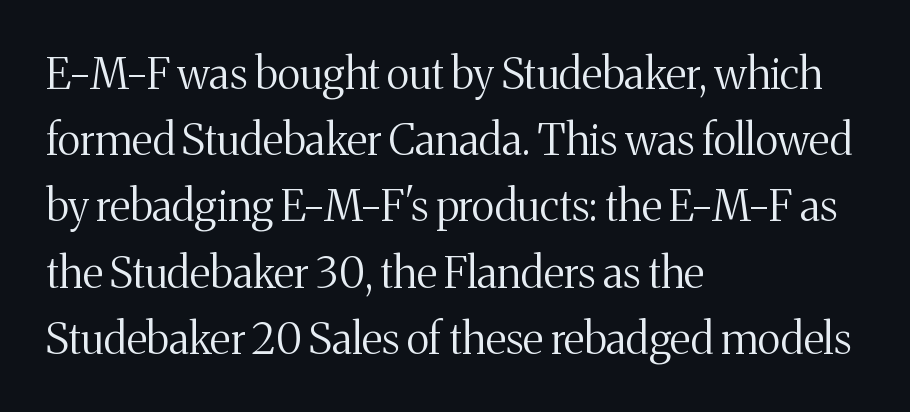
The image shows 43 px regular-weight serif type, upright; set left-aligned, normal line spacing (1.54x), normal letter spacing, not underlined; medium stroke contrast and a medium x-height.
